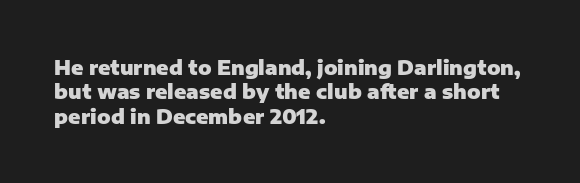
Q: Is the text bold? A: Yes.
Q: Is the text italic (slanted)? A: No, it is upright.
Q: Is the text underlined? A: No.
Q: How is the paragraph aligned? A: Left-aligned.
Q: Is the spacing between letters normal or unusually wide? A: Normal.
